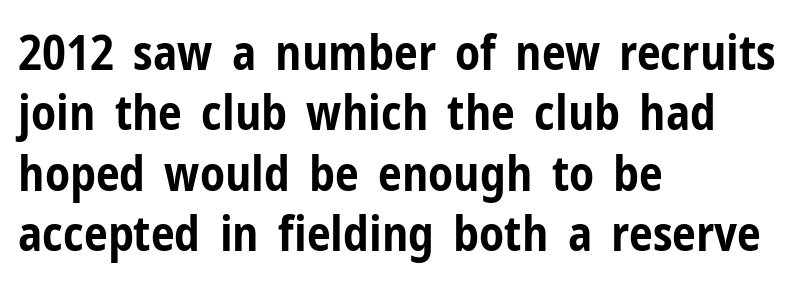
This sample has the flowing, uneven cadence of proportional lettering. The horizontal fit of the characters is conventional and even. Its strokes are broad and dark, the hallmark of bold type. Check the space under the baseline: it is left empty. Classification — sans serif.
